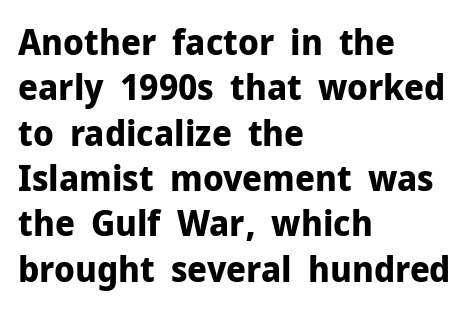
The image shows 36 px bold sans-serif type, upright; set left-aligned, normal line spacing (1.26x), normal letter spacing, not underlined; low stroke contrast and a medium x-height.
